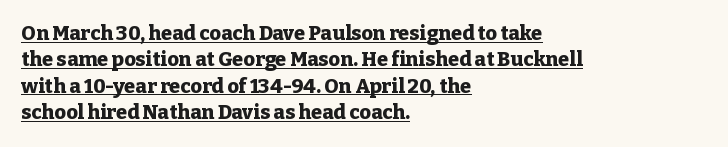
The image shows 20 px bold type, upright; set left-aligned, normal line spacing (1.32x), normal letter spacing, underlined.
